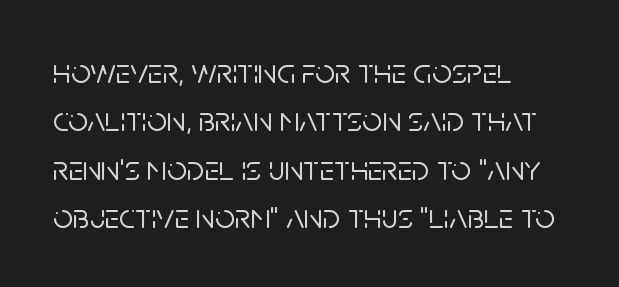
{"serif": "no", "italic": "no", "width": "normal", "stroke_contrast": "low", "x_height": "large", "monospaced": "no", "underline": "no", "align": "left", "line_spacing": "normal", "line_spacing_ratio": 1.38, "letter_spacing": "normal", "letter_spacing_em": 0.0, "glyph_px": 35}
